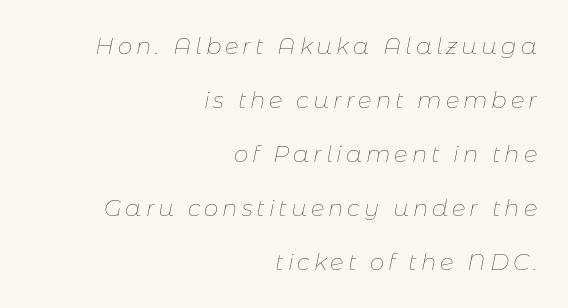
{"italic": "yes", "lean": "right", "slant_degrees": 11, "bold": "no", "underline": "no", "align": "right", "line_spacing": "loose", "line_spacing_ratio": 2.35, "glyph_px": 23}
